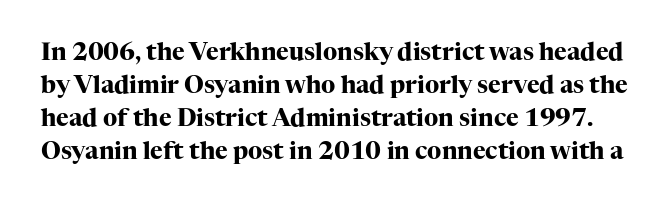
Q: Is the text bold? A: Yes.
Q: Is the text italic (slanted)? A: No, it is upright.
Q: Is the text underlined? A: No.
Q: Is the spacing between letters normal or unusually wide? A: Normal.
Q: Is the spacing between lines tight, normal or loose? A: Normal.
